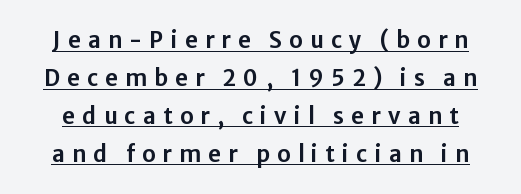
The image shows 22 px text type, upright; set line spacing 1.72x, unusually wide letter spacing (+0.33 em), underlined.
